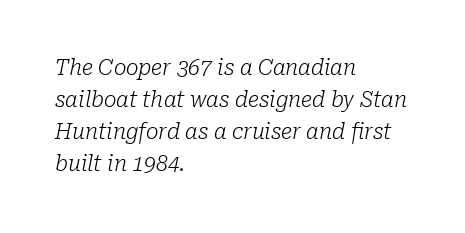
Horizontally, the lines are justified to the leading edge only. Descenders hang freely into open space. Unbolded letterforms with no extra heft. A typesetter would call this leading conventional body-copy spacing. The rendering keeps characters at their native spacing. The axis of the letterforms is tilted away from vertical.
